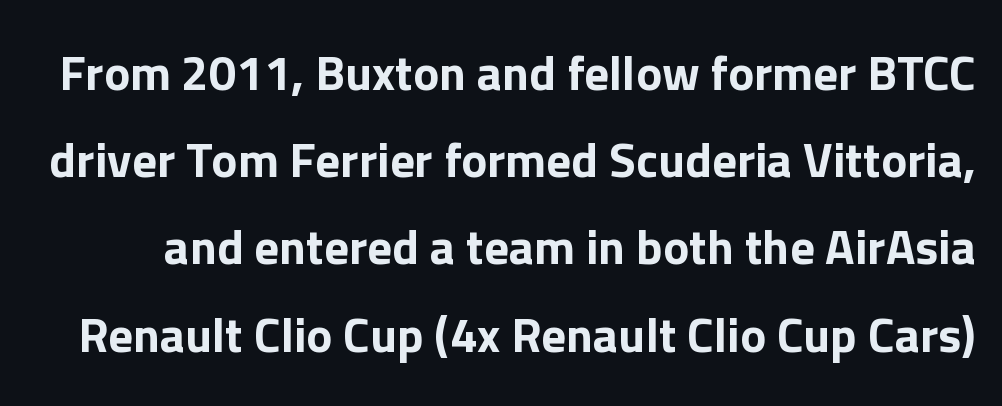
Does extra space separate the letters? No, they use regular spacing. Every character sits straight up, as roman type does. Unlike a traditional serif, this face leaves its strokes unadorned. The glyphs are unaccompanied by any horizontal stroke below them. Looks like regular typesetting: each glyph gets only the width it needs.
